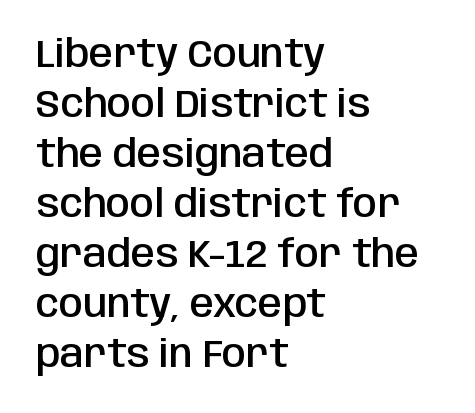
{"serif": "no", "italic": "no", "bold": "semi", "weight": "semibold", "width": "condensed", "stroke_contrast": "low", "x_height": "large", "monospaced": "no", "underline": "no", "align": "left", "line_spacing": "normal", "line_spacing_ratio": 1.28, "letter_spacing": "normal", "letter_spacing_em": 0.0, "glyph_px": 39}
